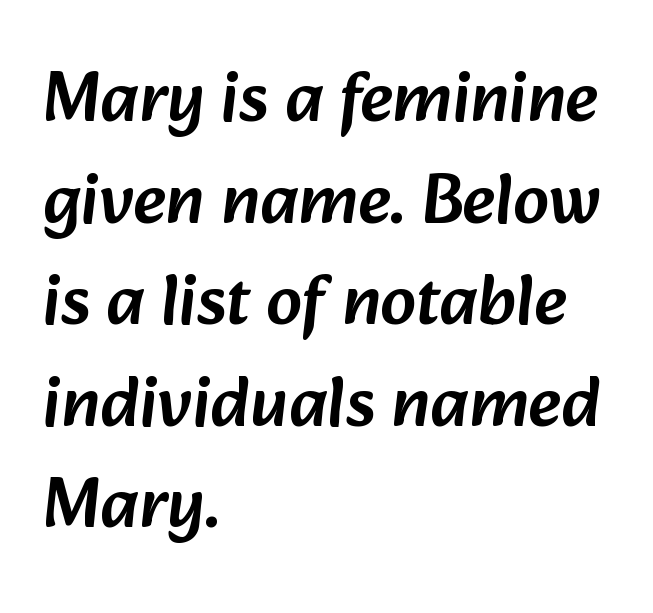
The image shows 71 px sans-serif type; set left-aligned, normal line spacing (1.43x), normal letter spacing, not underlined; low stroke contrast and a medium x-height.
